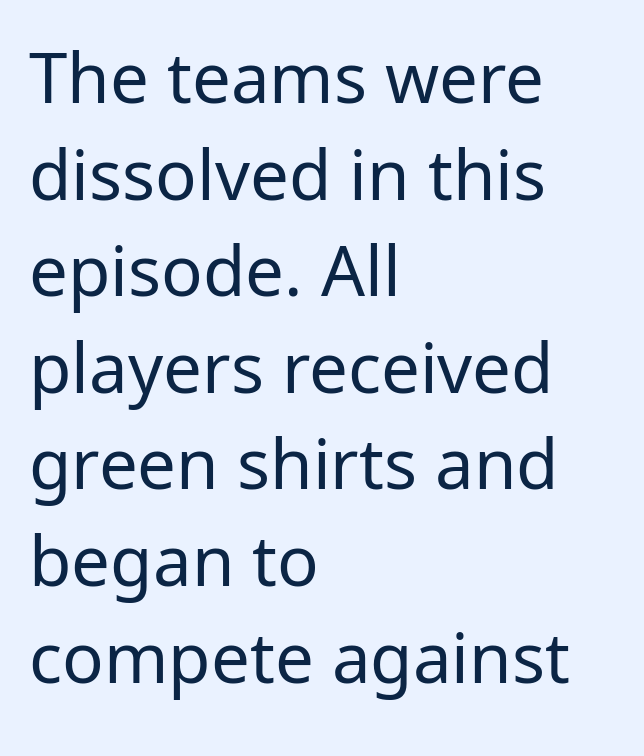
{"serif": "no", "italic": "no", "bold": "no", "weight": "regular", "width": "normal", "stroke_contrast": "low", "x_height": "medium", "monospaced": "no", "underline": "no", "align": "left", "line_spacing": "normal", "line_spacing_ratio": 1.4, "letter_spacing": "normal", "letter_spacing_em": 0.0, "glyph_px": 69}
